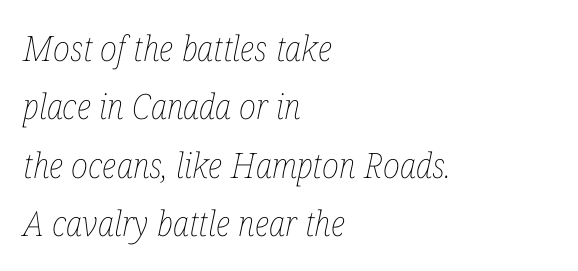
{"italic": "yes", "lean": "right", "slant_degrees": 12, "bold": "no", "weight": "thin", "width": "condensed", "stroke_contrast": "low", "x_height": "medium", "monospaced": "no", "underline": "no", "align": "left", "line_spacing": "normal", "line_spacing_ratio": 1.67, "letter_spacing": "normal", "letter_spacing_em": 0.0, "glyph_px": 35}
